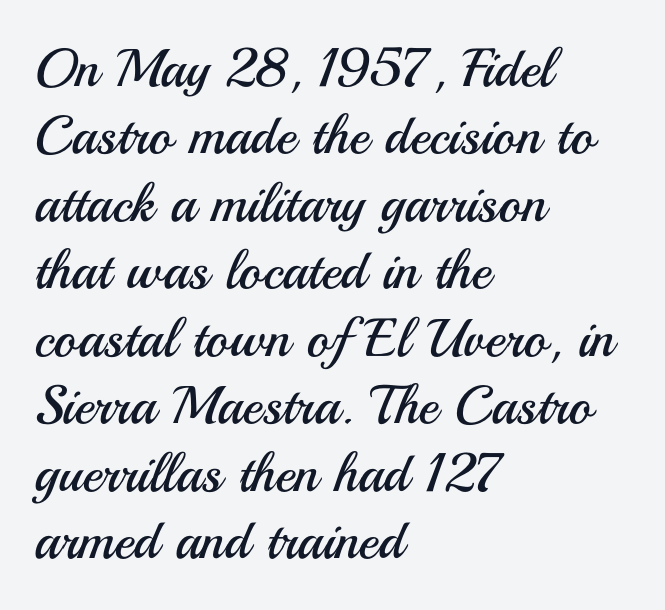
Q: Is the text bold? A: No.
Q: Is the text italic (slanted)? A: Yes.
Q: Is the typeface a serif or a sans-serif typeface? A: Sans-serif.
Q: Is the text underlined? A: No.
Q: How is the paragraph aligned? A: Left-aligned.
Q: Is the spacing between letters normal or unusually wide? A: Normal.
Q: Is the spacing between lines tight, normal or loose? A: Normal.
Q: Width (condensed, normal, or wide)? A: Normal.
Q: Stroke contrast? A: Medium.
Q: x-height? A: Small.
Q: Monospaced? A: No.
